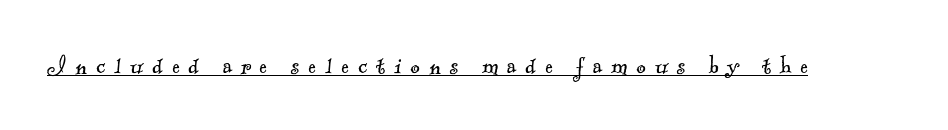
The strokes carry an ordinary text weight at most. Classification — serif. Looks like regular typesetting: each glyph gets only the width it needs. The letters are spread apart with noticeably loose tracking. Has an underline been added? It has.
